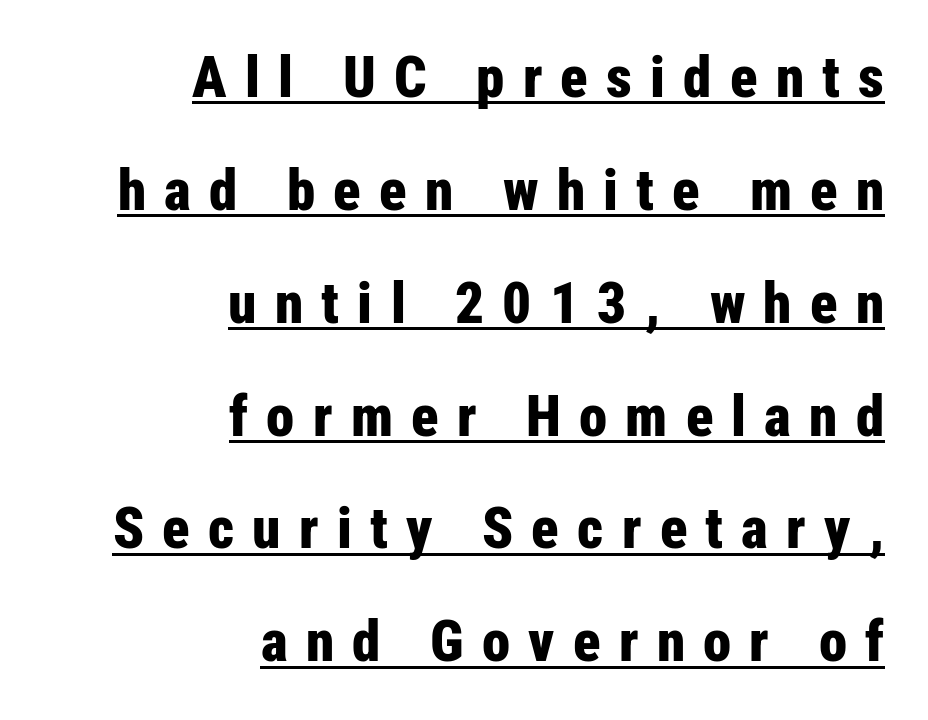
This is the regular roman posture of the typeface. A typesetter would call this leading open, well beyond the default. Strokes here are thick enough to call this a true bold. Line endings align vertically; line beginnings do not. Serifs: no, the terminals of the letterforms are clean. The passage shown has open, widely tracked lettering throughout.
